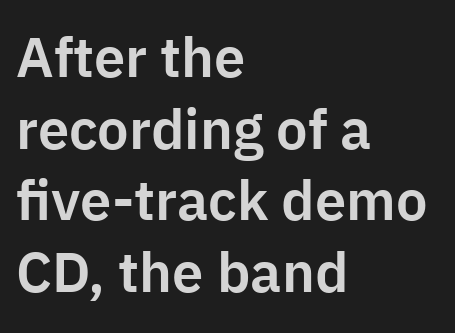
{"serif": "no", "italic": "no", "width": "normal", "stroke_contrast": "low", "x_height": "medium", "monospaced": "no", "underline": "no", "align": "left", "line_spacing": "normal", "line_spacing_ratio": 1.28, "letter_spacing": "normal", "letter_spacing_em": 0.0, "glyph_px": 56}
